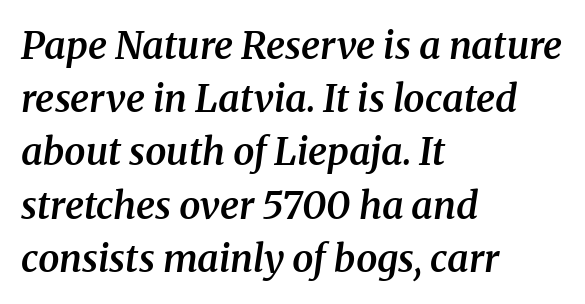
The image shows 38 px semibold serif type, italic (leaning right); set left-aligned, normal line spacing (1.4x), normal letter spacing, not underlined; medium stroke contrast and a medium x-height.
